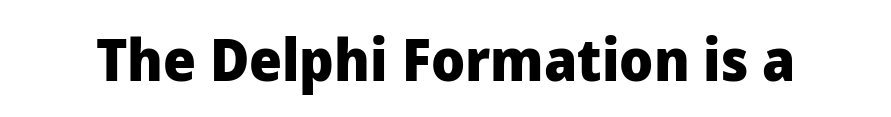
Letters rest on an invisible, unmarked baseline. No italicization has been applied; the sample stays upright. Here the designer chose a conventional face with non-uniform glyph widths. Look at the stroke-to-counter ratio: heavy, a bold. Stroke terminals: plain, sans-serif. This sample uses plain, unmodified letter spacing.
